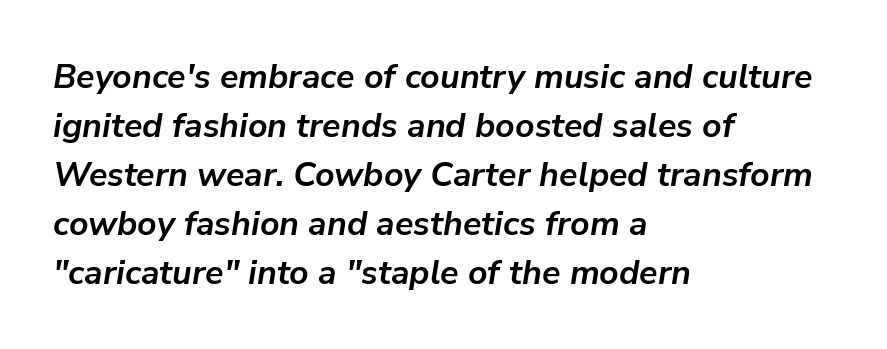
The image shows 34 px semibold type, italic (leaning right); set left-aligned, normal line spacing (1.44x), normal letter spacing, not underlined; low stroke contrast and a medium x-height.
